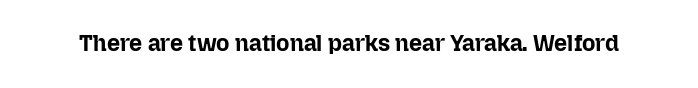
Q: Is the text bold? A: Yes.
Q: Is the text italic (slanted)? A: No, it is upright.
Q: Is the text underlined? A: No.
Q: Is the spacing between letters normal or unusually wide? A: Normal.
